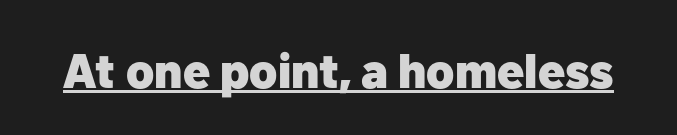
The image shows 49 px heavy sans-serif type, upright; set normal letter spacing, underlined; low stroke contrast and a medium x-height.
